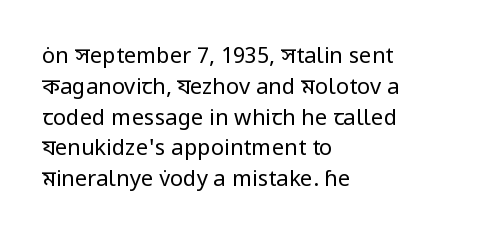
Summary of vertical rhythm: regular, with standard interline spacing. Short note: letters normally spaced. The font's upright variant was chosen for this text. Casual observation: everything's shoved over to the left.
